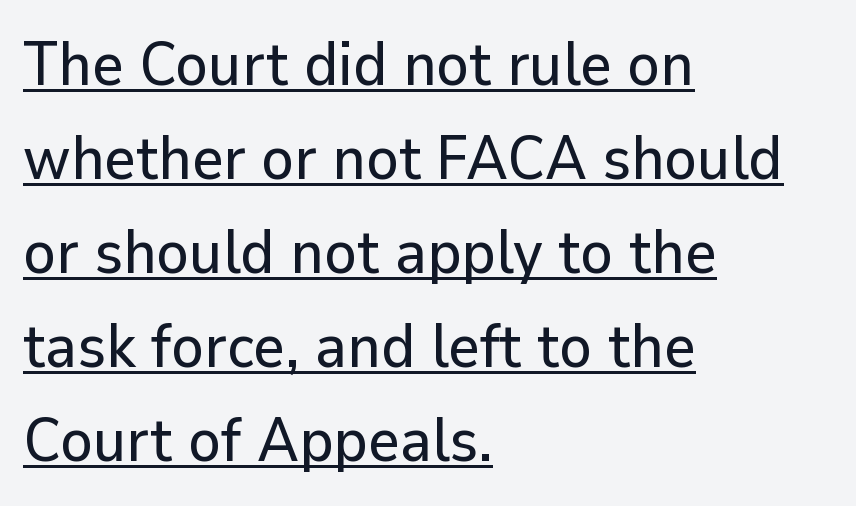
The image shows 61 px sans-serif type, upright; set left-aligned, normal line spacing (1.54x), normal letter spacing, underlined; low stroke contrast and a medium x-height.
